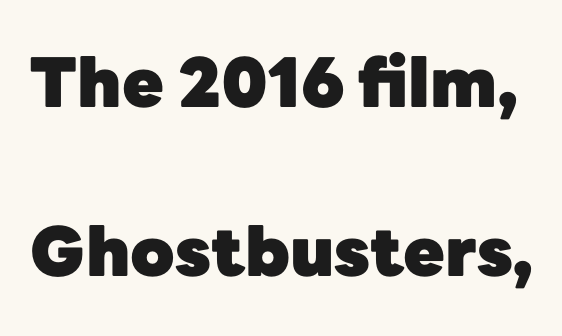
The image shows 68 px heavy sans-serif type, upright; set loose line spacing (2.49x), normal letter spacing, not underlined; low stroke contrast and a medium x-height.
